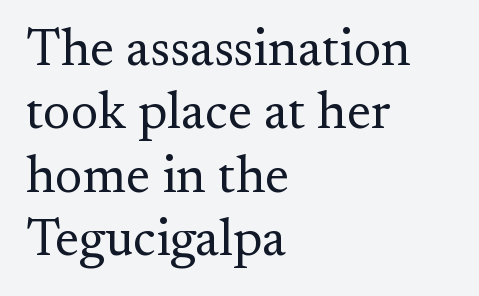
{"serif": "yes", "italic": "no", "bold": "no", "weight": "regular", "width": "normal", "stroke_contrast": "medium", "x_height": "small", "monospaced": "no", "underline": "no", "align": "left", "line_spacing_ratio": 1.22, "letter_spacing": "normal", "letter_spacing_em": 0.0, "glyph_px": 52}
